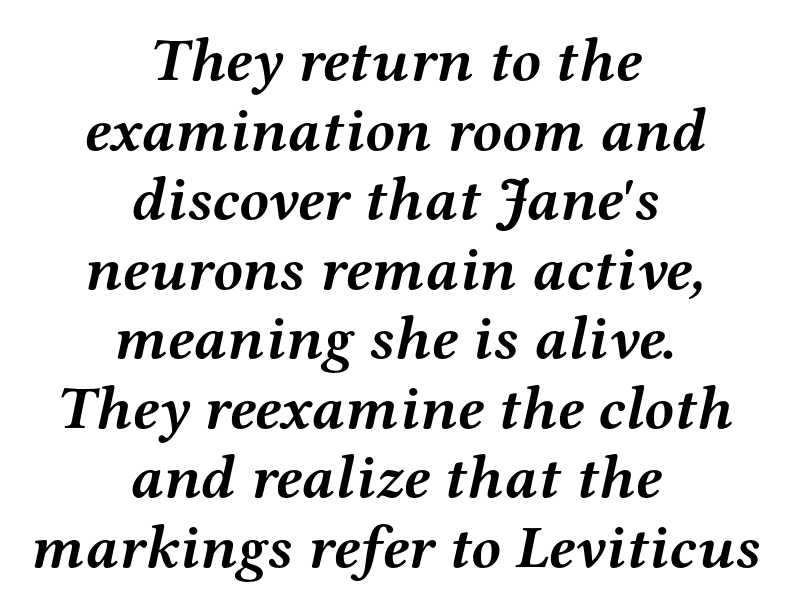
Q: Is the text bold? A: Yes.
Q: Is the text italic (slanted)? A: Yes, it leans right by about 12 degrees.
Q: Is the typeface a serif or a sans-serif typeface? A: Serif.
Q: Is the text underlined? A: No.
Q: How is the paragraph aligned? A: Centered.
Q: Is the spacing between letters normal or unusually wide? A: Normal.
Q: Is the spacing between lines tight, normal or loose? A: Tight.
Q: Width (condensed, normal, or wide)? A: Wide.
Q: Stroke contrast? A: Medium.
Q: x-height? A: Medium.
Q: Monospaced? A: No.
